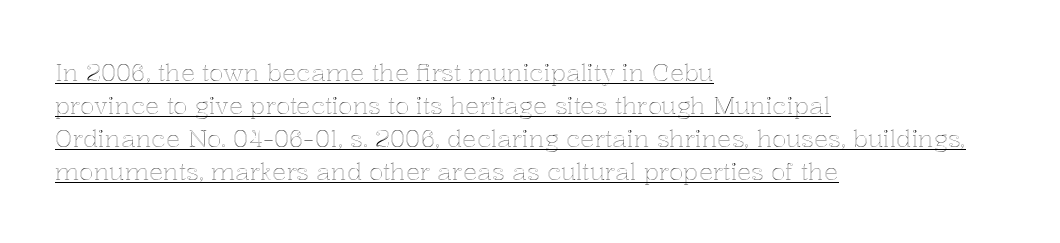
{"italic": "no", "underline": "yes", "align": "left", "line_spacing": "normal", "line_spacing_ratio": 1.37, "letter_spacing": "normal", "letter_spacing_em": 0.0, "glyph_px": 24}
